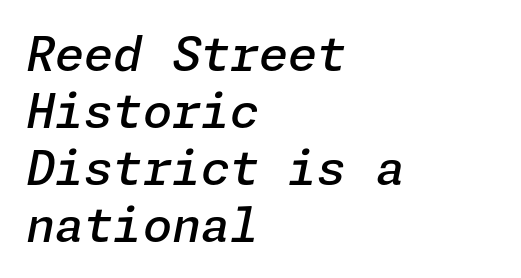
Notice how the stems are inclined rather than vertical — that's the hallmark of italics. The typesetting leans somewhat heavy: a semibold. Plain, unruled lines of type. The letters sit at their default tracking, neither squeezed nor spread. Does the copy run flush right? No — it runs flush left.
